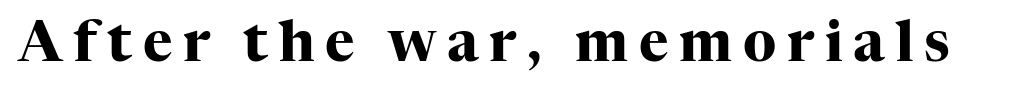
Q: Is the text bold? A: Yes.
Q: Is the text italic (slanted)? A: No, it is upright.
Q: Is the typeface a serif or a sans-serif typeface? A: Serif.
Q: Is the text underlined? A: No.
Q: Width (condensed, normal, or wide)? A: Normal.
Q: Stroke contrast? A: High.
Q: x-height? A: Medium.
Q: Monospaced? A: No.
